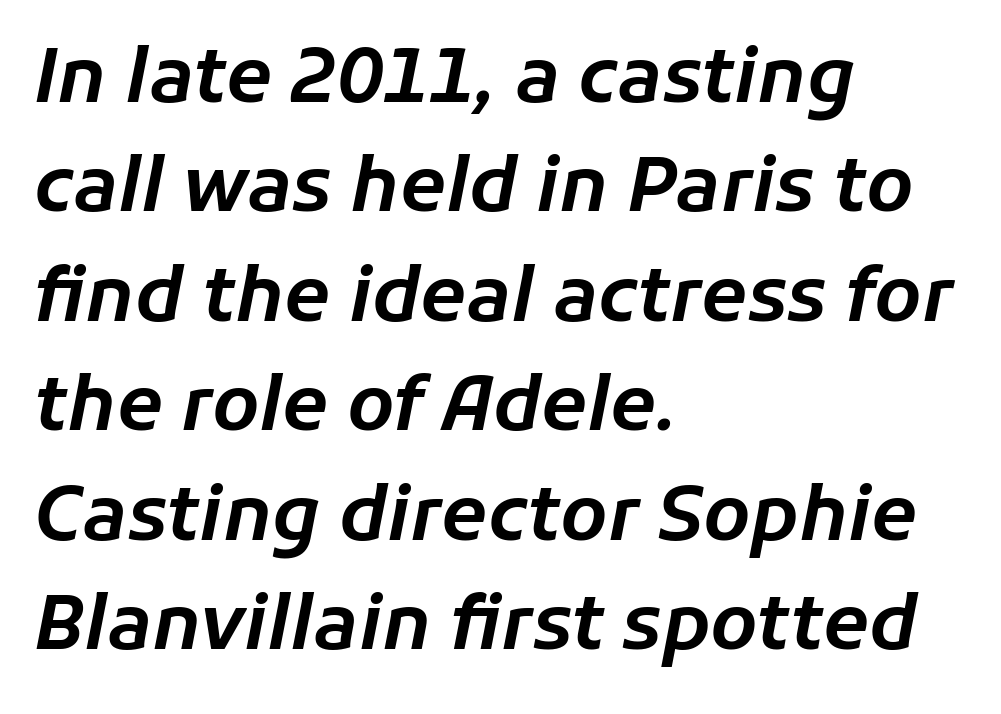
The image shows 75 px text type, italic (leaning right); set left-aligned, normal line spacing (1.46x), normal letter spacing, not underlined; low stroke contrast and a medium x-height.
